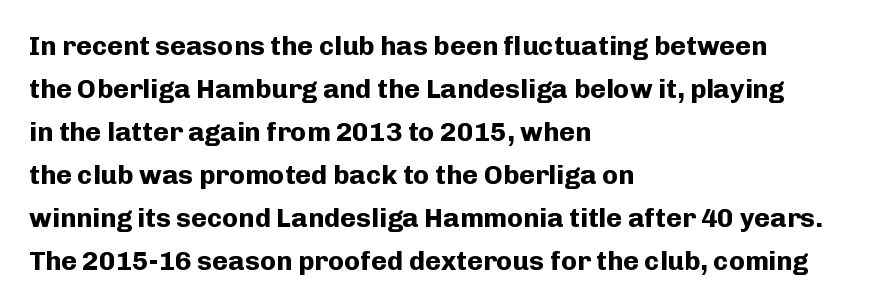
{"italic": "no", "bold": "yes", "underline": "no", "align": "left", "line_spacing": "normal", "line_spacing_ratio": 1.59, "letter_spacing": "normal", "letter_spacing_em": 0.0, "glyph_px": 27}
